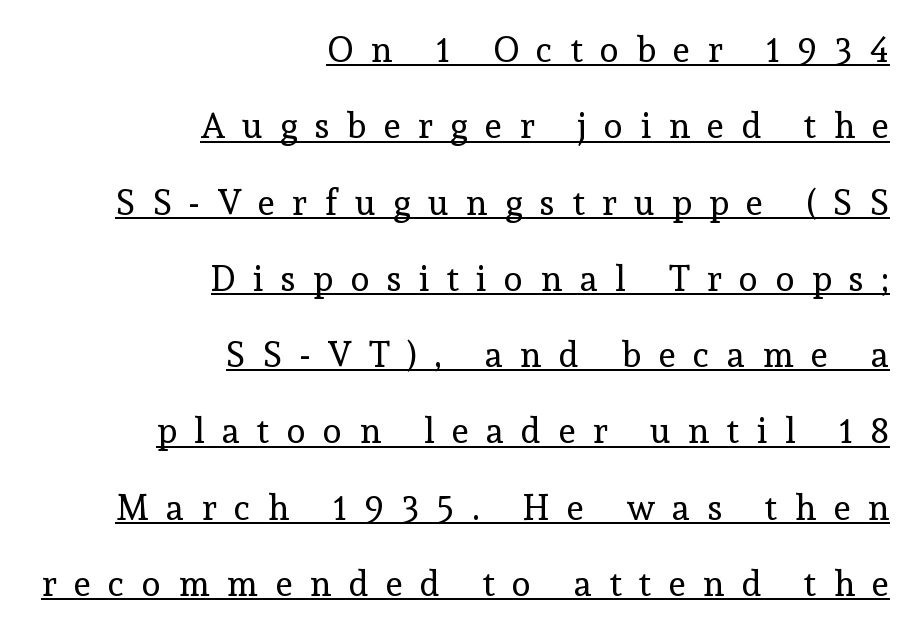
{"serif": "yes", "italic": "no", "bold": "no", "weight": "regular", "width": "normal", "x_height": "medium", "monospaced": "no", "underline": "yes", "align": "right", "line_spacing": "loose", "line_spacing_ratio": 2.18, "letter_spacing": "wide", "letter_spacing_em": 0.5, "glyph_px": 35}
